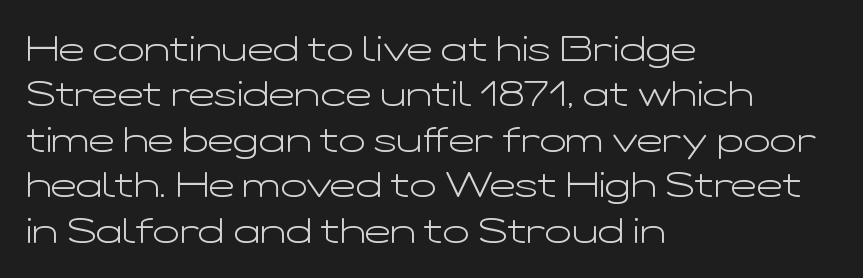
Q: Is the text bold? A: No.
Q: Is the text italic (slanted)? A: No, it is upright.
Q: Is the typeface a serif or a sans-serif typeface? A: Sans-serif.
Q: Is the text underlined? A: No.
Q: How is the paragraph aligned? A: Left-aligned.
Q: Is the spacing between letters normal or unusually wide? A: Normal.
Q: Is the spacing between lines tight, normal or loose? A: Normal.
Q: Width (condensed, normal, or wide)? A: Wide.
Q: Stroke contrast? A: Low.
Q: x-height? A: Medium.
Q: Monospaced? A: No.
